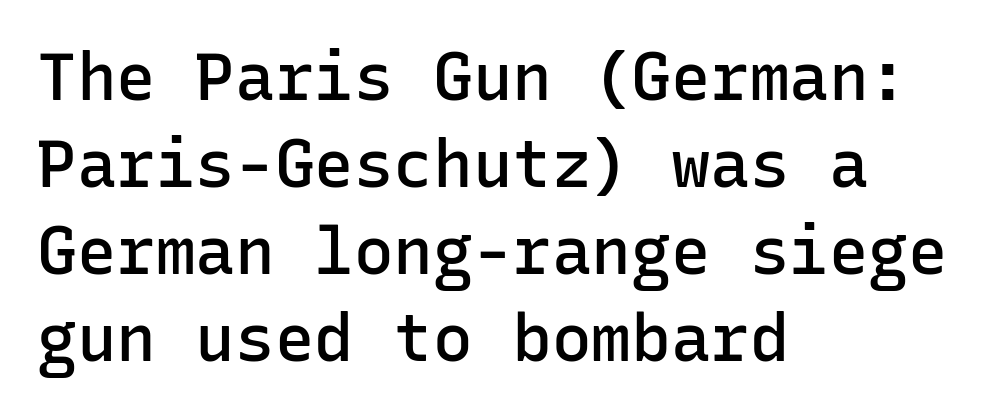
This is the regular roman posture of the typeface. A bare baseline throughout the passage. Looks like terminal output: every glyph gets an equal slot. Glyph-to-glyph distance matches everyday printed text.
